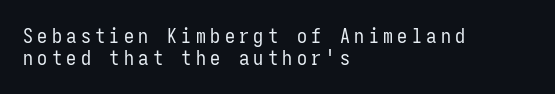
{"italic": "no", "bold": "no", "underline": "no", "align": "left", "line_spacing": "tight", "line_spacing_ratio": 1.1, "letter_spacing": "wide", "letter_spacing_em": 0.22, "glyph_px": 20}
